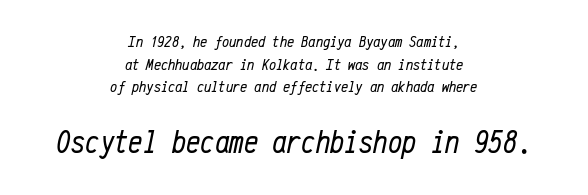
{"italic": "yes", "lean": "right", "slant_degrees": 12, "bold": "no", "weight": "regular", "width": "condensed", "stroke_contrast": "low", "x_height": "medium", "monospaced": "yes", "underline": "no", "align": "center", "line_spacing": "normal", "line_spacing_ratio": 1.41, "letter_spacing": "normal", "letter_spacing_em": 0.0, "larger_block": "second", "size_ratio": 2.0, "glyph_px": 32}
